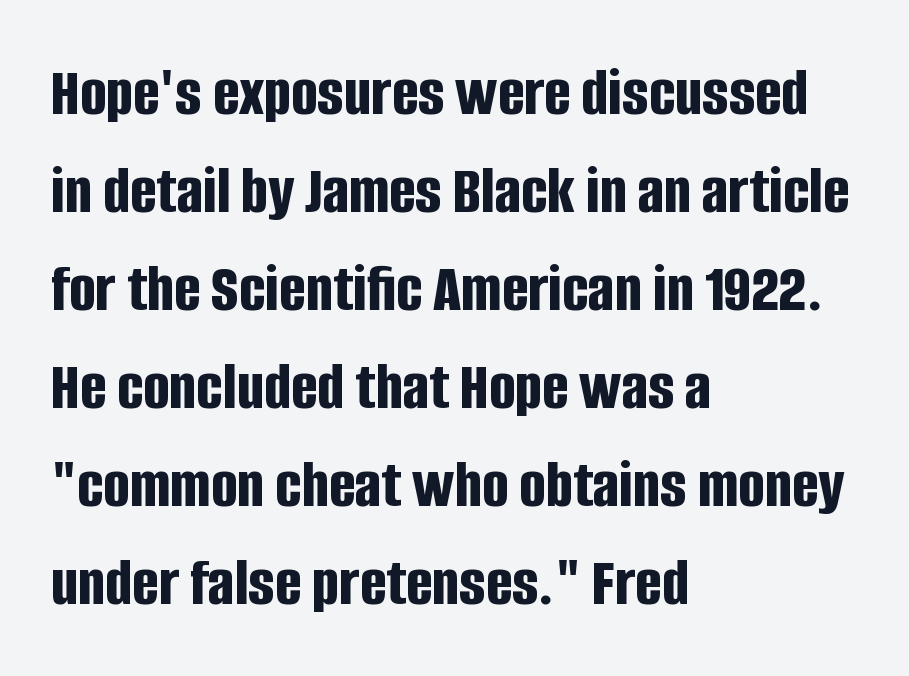
Classification — sans serif. Varying glyph widths throughout — classic text-font behaviour. Caption: standard tracking, unaltered. Type without underlining.
